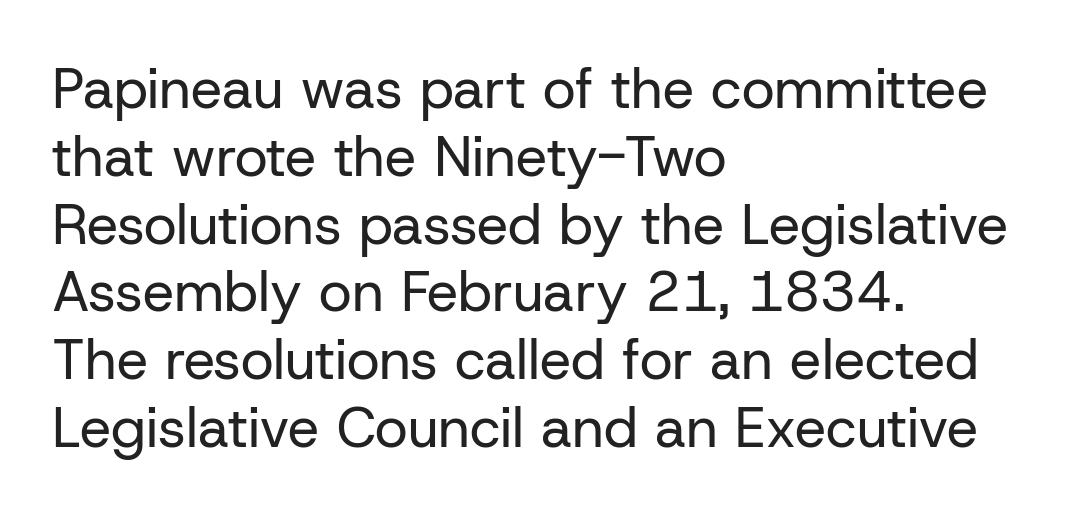
{"serif": "no", "italic": "no", "bold": "no", "weight": "regular", "width": "normal", "stroke_contrast": "low", "x_height": "medium", "monospaced": "no", "underline": "no", "align": "left", "line_spacing_ratio": 1.21, "letter_spacing": "normal", "letter_spacing_em": 0.0, "glyph_px": 56}
